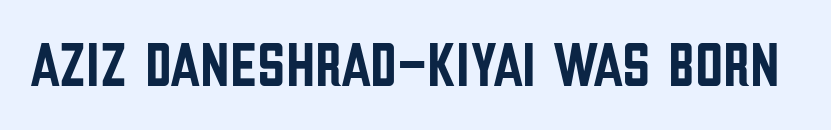
Only glyphs here, with clear space below each row. A roman cut, with each character standing at attention. Proportional: the letters do not fall into vertical columns. Inter-character spacing is left at the font's built-in metrics.
